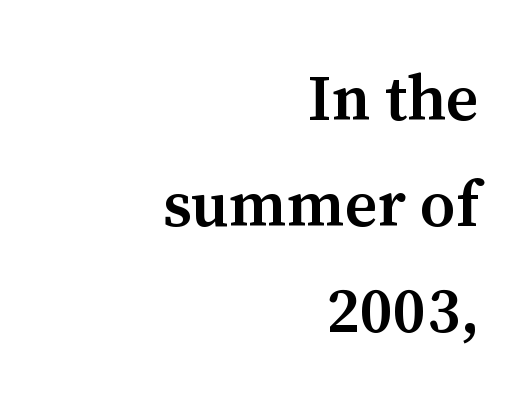
The image shows 64 px semibold serif type, upright; set right-aligned, normal line spacing (1.66x), normal letter spacing, not underlined; medium stroke contrast and a medium x-height.
